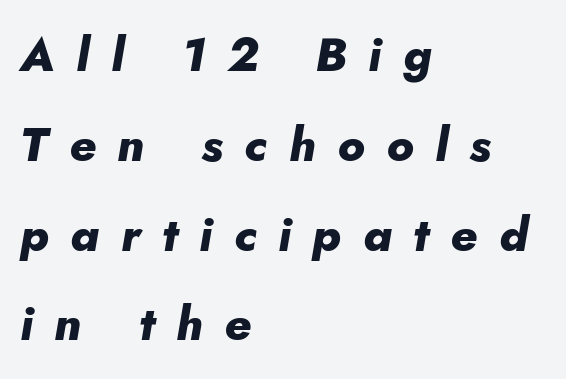
Q: Is the text bold? A: Yes.
Q: Is the text italic (slanted)? A: Yes, it leans right by about 10 degrees.
Q: Is the text underlined? A: No.
Q: How is the paragraph aligned? A: Left-aligned.
Q: Is the spacing between letters normal or unusually wide? A: Unusually wide.
Q: Is the spacing between lines tight, normal or loose? A: Loose.
Q: Width (condensed, normal, or wide)? A: Normal.
Q: Stroke contrast? A: Low.
Q: x-height? A: Small.
Q: Monospaced? A: No.
